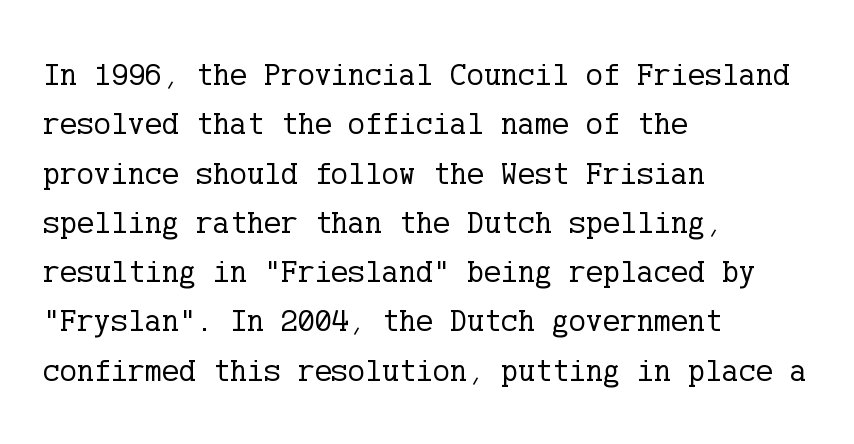
Q: Is the text bold? A: No.
Q: Is the text italic (slanted)? A: No, it is upright.
Q: Is the typeface a serif or a sans-serif typeface? A: Serif.
Q: Is the text underlined? A: No.
Q: How is the paragraph aligned? A: Left-aligned.
Q: Is the spacing between letters normal or unusually wide? A: Normal.
Q: Is the spacing between lines tight, normal or loose? A: Normal.
Q: Width (condensed, normal, or wide)? A: Normal.
Q: Stroke contrast? A: Low.
Q: x-height? A: Medium.
